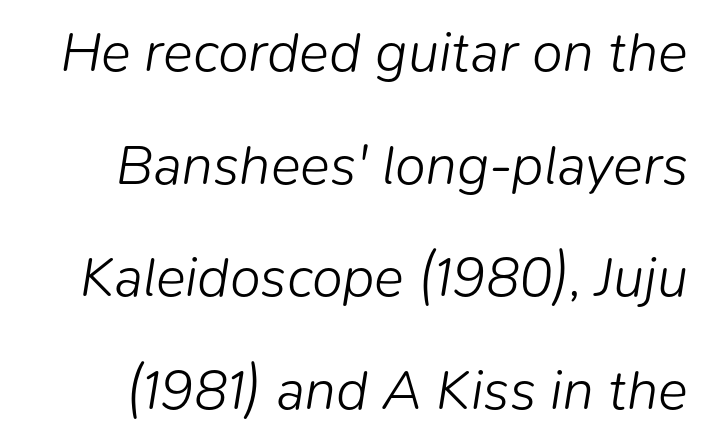
{"italic": "yes", "lean": "right", "slant_degrees": 9, "bold": "no", "weight": "light", "width": "normal", "stroke_contrast": "low", "x_height": "medium", "monospaced": "no", "underline": "no", "line_spacing": "loose", "line_spacing_ratio": 2.01, "letter_spacing": "normal", "letter_spacing_em": 0.0, "glyph_px": 56}
